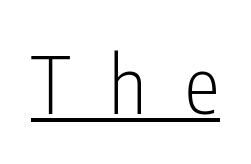
Q: Is the text bold? A: No.
Q: Is the text italic (slanted)? A: No, it is upright.
Q: Is the typeface a serif or a sans-serif typeface? A: Sans-serif.
Q: Is the text underlined? A: Yes.
Q: Is the spacing between letters normal or unusually wide? A: Unusually wide.
Q: Width (condensed, normal, or wide)? A: Condensed.
Q: Stroke contrast? A: Low.
Q: x-height? A: Medium.
Q: Monospaced? A: No.
